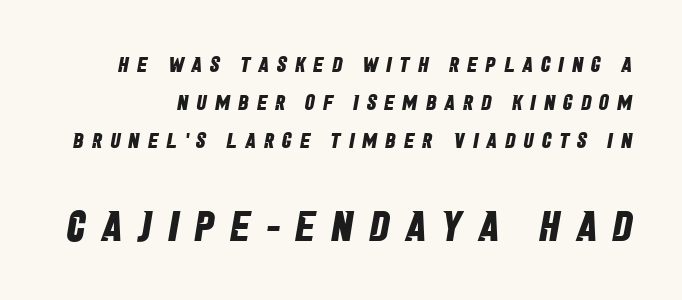
The rendering uses natural spacing where letterforms have individual widths. Font category for this specimen: sans-serif. Letter spacing: wide. Clear beneath every line of the passage. Look at the glyph heights: the lower group is clearly the bigger setting. Strokes here are thick enough to call this a true bold.
